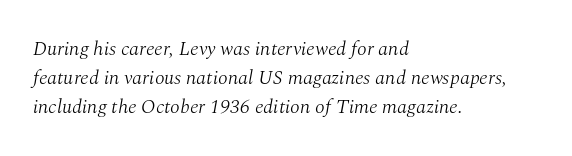
{"italic": "yes", "lean": "right", "slant_degrees": 10, "bold": "no", "underline": "no", "align": "left", "line_spacing": "normal", "line_spacing_ratio": 1.45, "letter_spacing": "normal", "letter_spacing_em": 0.0, "glyph_px": 20}
